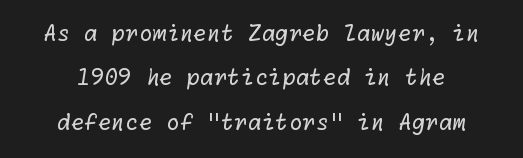
You could call the tracking neutral — neither tight nor loose. The zone under the glyphs is completely vacant. Bold? No — there's no thickening of the strokes. You could fit nearly another row in the gap between these rows.
